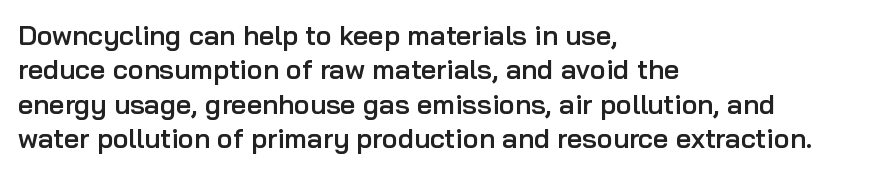
Q: Is the text bold? A: Semi-bold.
Q: Is the text italic (slanted)? A: No, it is upright.
Q: Is the text underlined? A: No.
Q: How is the paragraph aligned? A: Left-aligned.
Q: Is the spacing between letters normal or unusually wide? A: Normal.
Q: Is the spacing between lines tight, normal or loose? A: Normal.
